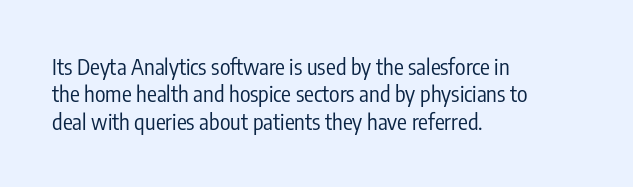
Counters stay open thanks to moderate or lighter strokes. All the whitespace from short lines collects on the right. Normally led — the rows are evenly, conventionally spaced. The glyphs are unaccompanied by any horizontal stroke below them.
